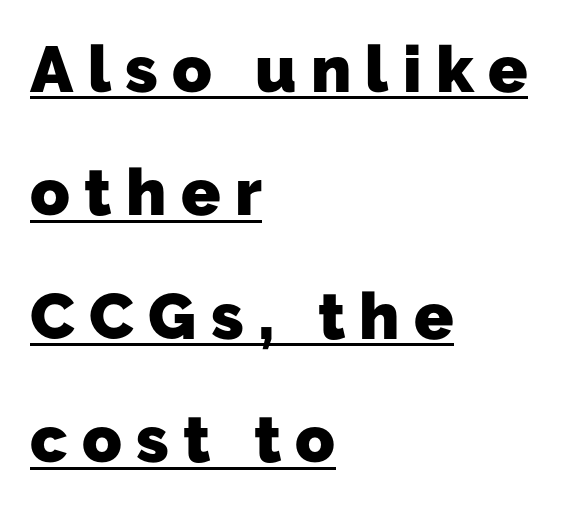
The image shows 65 px heavy sans-serif type; set left-aligned, loose line spacing (1.9x), unusually wide letter spacing (+0.22 em), underlined; low stroke contrast and a medium x-height.
